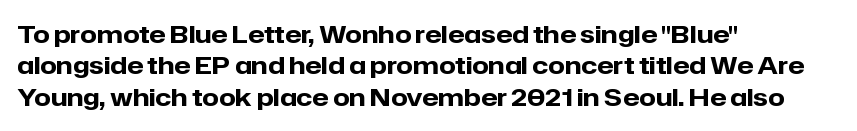
Caption: standard tracking, unaltered. In CSS terms this would be text-align: left. Unlike italic type, these characters show no tilt at all. A dark, heavy texture on the line: the type is bold.
